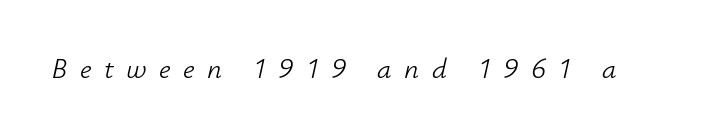
A typesetter would call this proportional, since set widths differ per character. The specimen omits any rule beneath the text block's lines. The type is letterspaced generously, with wide tracking. Weight: regular or lighter.
